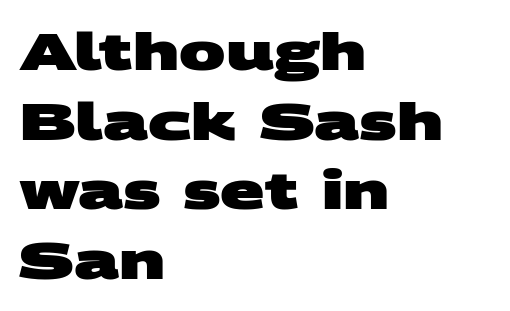
Q: Is the text bold? A: Yes.
Q: Is the typeface a serif or a sans-serif typeface? A: Sans-serif.
Q: Is the text underlined? A: No.
Q: How is the paragraph aligned? A: Left-aligned.
Q: Is the spacing between letters normal or unusually wide? A: Normal.
Q: Is the spacing between lines tight, normal or loose? A: Normal.
Q: Width (condensed, normal, or wide)? A: Wide.
Q: Stroke contrast? A: Medium.
Q: x-height? A: Large.
Q: Monospaced? A: No.
